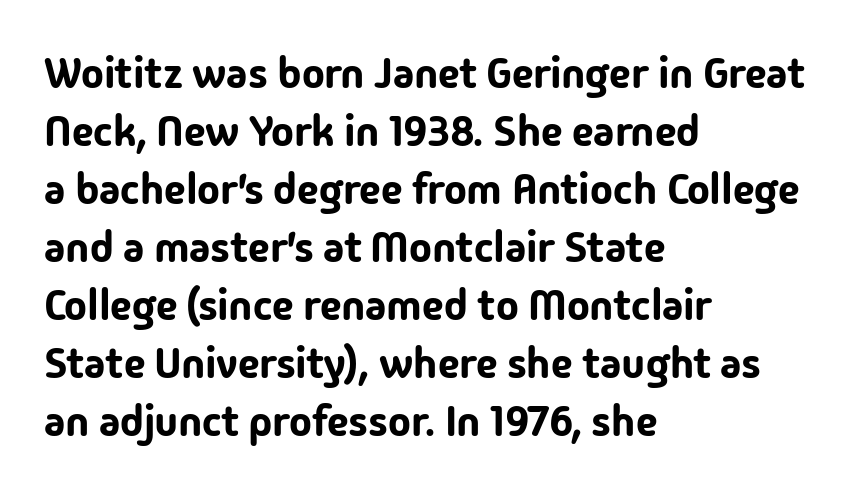
If you drew a line through each stem, it would be perfectly vertical. Spacing verdict: proportional, widths tailored to each character. Descenders hang freely into open space. The lines sit at an ordinary, default distance from one another. Between one letter and the next there's only the usual sliver of space.
